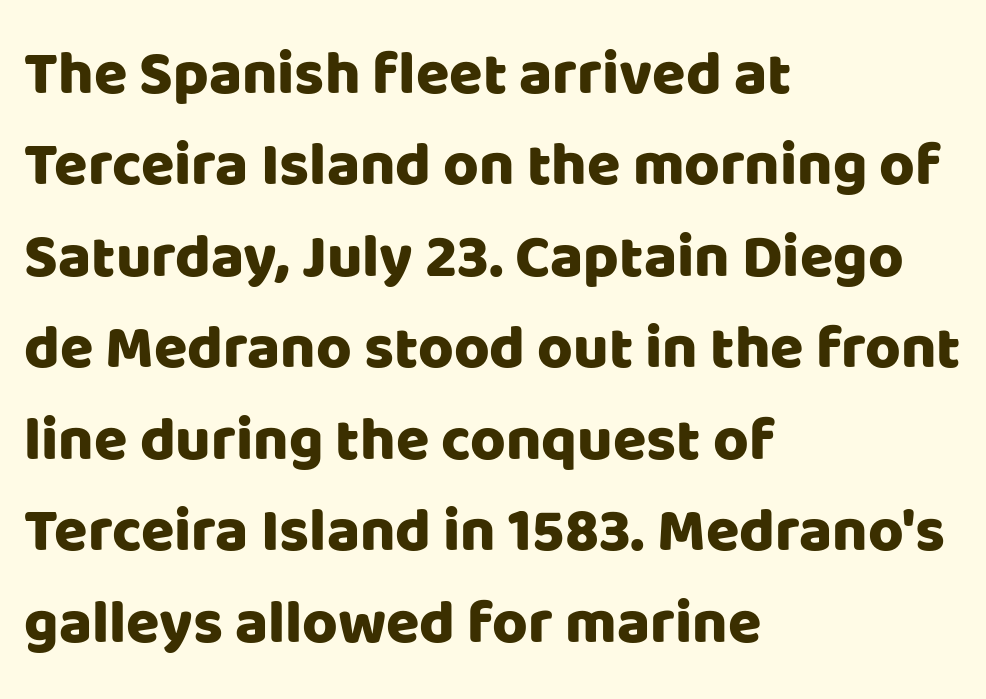
Q: Is the text italic (slanted)? A: No, it is upright.
Q: Is the typeface a serif or a sans-serif typeface? A: Sans-serif.
Q: Is the text underlined? A: No.
Q: How is the paragraph aligned? A: Left-aligned.
Q: Is the spacing between letters normal or unusually wide? A: Normal.
Q: Is the spacing between lines tight, normal or loose? A: Normal.
Q: Width (condensed, normal, or wide)? A: Normal.
Q: Stroke contrast? A: Low.
Q: x-height? A: Large.
Q: Monospaced? A: No.
